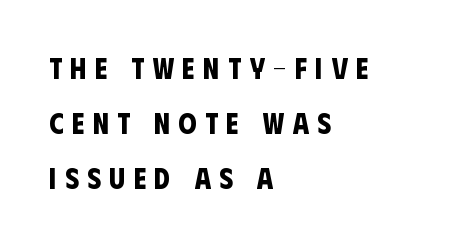
The image shows 29 px bold, condensed sans-serif type; set left-aligned, loose line spacing (1.9x), unusually wide letter spacing (+0.29 em), not underlined; low stroke contrast and a large x-height.
